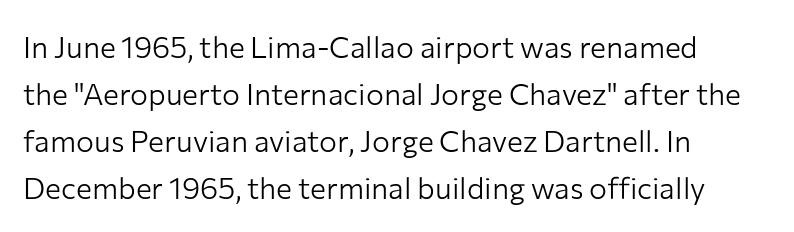
Q: Is the text bold? A: No.
Q: Is the text italic (slanted)? A: No, it is upright.
Q: Is the typeface a serif or a sans-serif typeface? A: Sans-serif.
Q: Is the text underlined? A: No.
Q: How is the paragraph aligned? A: Left-aligned.
Q: Is the spacing between letters normal or unusually wide? A: Normal.
Q: Is the spacing between lines tight, normal or loose? A: Normal.
Q: Width (condensed, normal, or wide)? A: Normal.
Q: Stroke contrast? A: Low.
Q: x-height? A: Medium.
Q: Monospaced? A: No.
